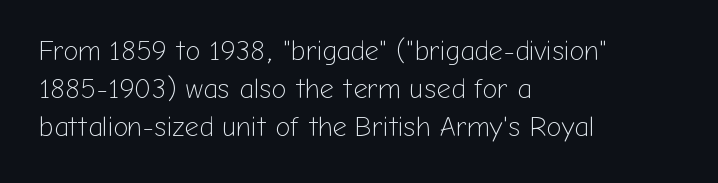
The type family on display is of the sans-serif kind. Stems here are at most as thick as an everyday book face. Which margin do the lines hug? The left one — the right edge is uneven. Looks like regular typesetting: each glyph gets only the width it needs. Reading down the column, the eye jumps a familiar distance to each next line. Observe the ordinary spacing: letters are neighbours, not strangers.
